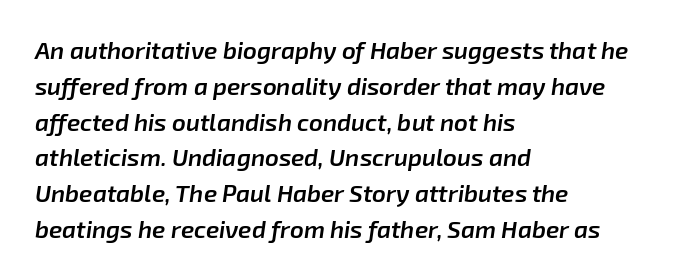
The image shows 24 px text type, italic (leaning right); set left-aligned, normal line spacing (1.49x), normal letter spacing, not underlined.
